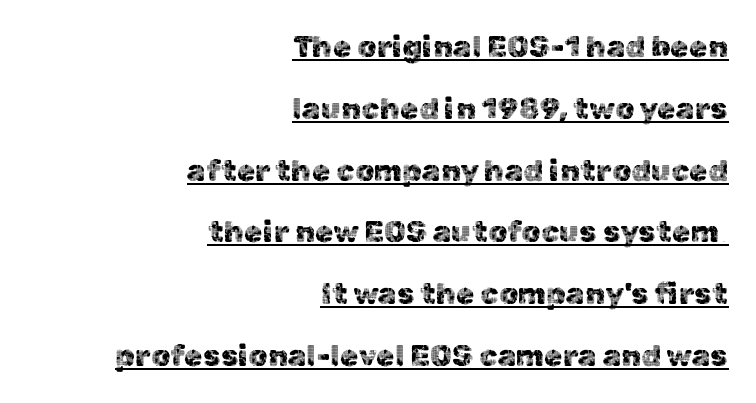
Q: Is the text italic (slanted)? A: No, it is upright.
Q: Is the typeface a serif or a sans-serif typeface? A: Sans-serif.
Q: Is the text underlined? A: Yes.
Q: How is the paragraph aligned? A: Right-aligned.
Q: Is the spacing between letters normal or unusually wide? A: Normal.
Q: Is the spacing between lines tight, normal or loose? A: Loose.
Q: Width (condensed, normal, or wide)? A: Normal.
Q: x-height? A: Medium.
Q: Monospaced? A: No.
